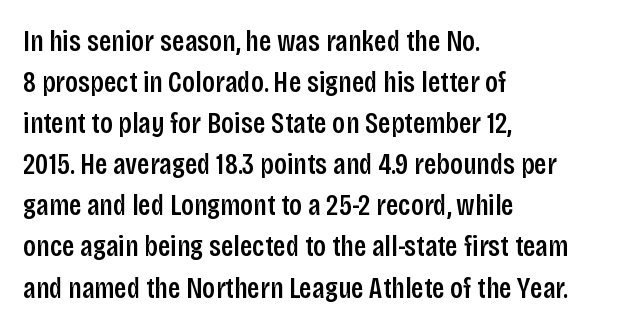
The image shows 30 px semibold, condensed sans-serif type, upright; set left-aligned, normal line spacing (1.37x), normal letter spacing, not underlined; low stroke contrast and a large x-height.
